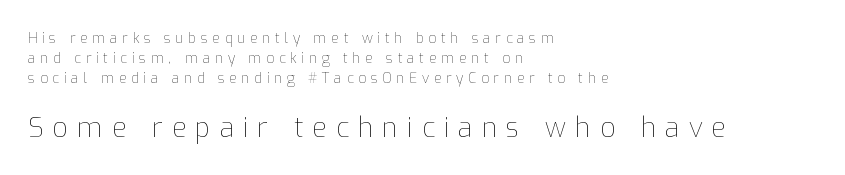
Q: Is the text bold? A: No.
Q: Is the text italic (slanted)? A: No, it is upright.
Q: Is the text underlined? A: No.
Q: How is the paragraph aligned? A: Left-aligned.
Q: Is the spacing between letters normal or unusually wide? A: Unusually wide.
Q: Is the spacing between lines tight, normal or loose? A: Normal.
Q: Which block of text is set in a larger size, the first (top) or the second (bottom)? A: The second (bottom) one.
